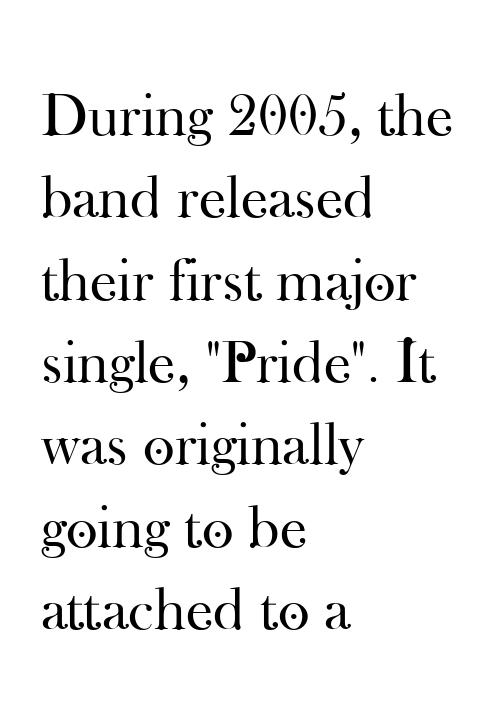
The image shows 61 px regular-weight serif type, upright; set left-aligned, normal line spacing (1.35x), normal letter spacing, not underlined; high stroke contrast and a small x-height.
